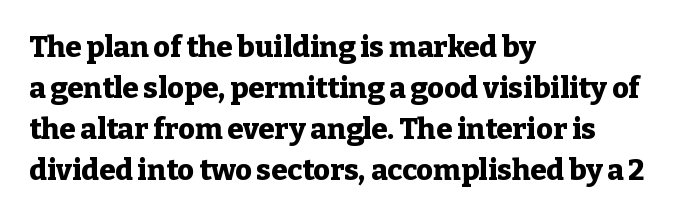
Tracking value appears to be zero — textbook default spacing. One glance says typical: line gaps are just what's usual. Its strokes are broad and dark, the hallmark of bold type. Do the letters lean? They stand straight. Check under the words: just untouched page.
